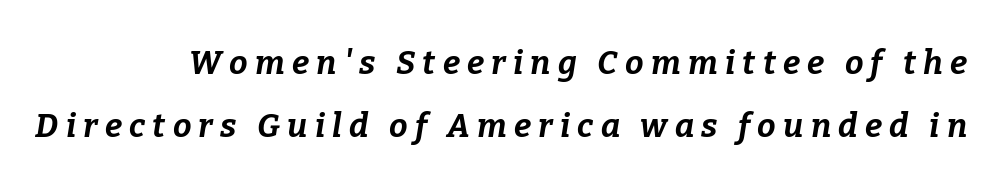
The image shows 33 px bold type, italic (leaning right); set right-aligned, loose line spacing (1.91x), unusually wide letter spacing (+0.22 em), not underlined; low stroke contrast and a medium x-height.
